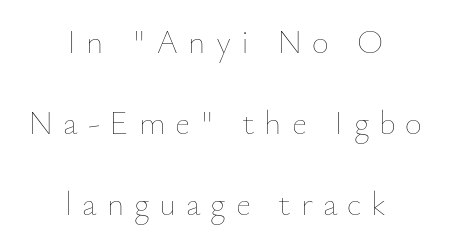
The lettering holds an erect, upright posture throughout. Substantial extra tracking has been applied to these lines. The rendering uses natural spacing where letterforms have individual widths. Does the leading feel generous? Absolutely, it's lavish.
